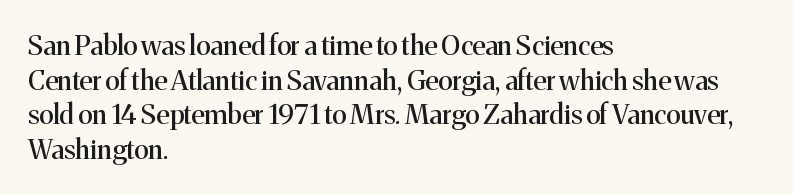
The image shows 27 px text type, upright; set left-aligned, normal line spacing (1.28x), normal letter spacing, not underlined.
